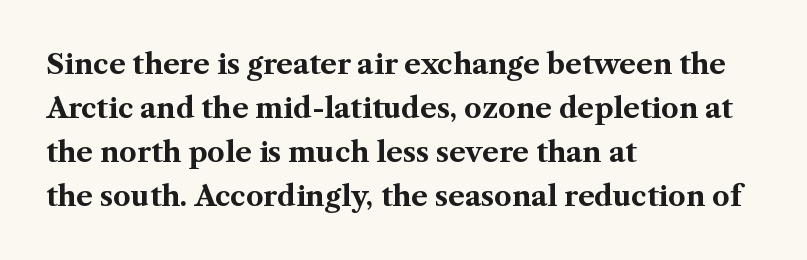
{"serif": "yes", "italic": "no", "bold": "yes", "weight": "bold", "width": "normal", "stroke_contrast": "medium", "x_height": "medium", "monospaced": "no", "underline": "no", "align": "left", "line_spacing": "normal", "line_spacing_ratio": 1.57, "letter_spacing": "normal", "letter_spacing_em": 0.0, "glyph_px": 28}
